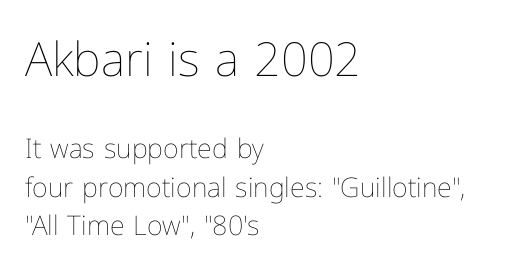
Q: Is the text bold? A: No.
Q: Is the text italic (slanted)? A: No, it is upright.
Q: Is the text underlined? A: No.
Q: How is the paragraph aligned? A: Left-aligned.
Q: Is the spacing between letters normal or unusually wide? A: Normal.
Q: Is the spacing between lines tight, normal or loose? A: Normal.
Q: Which block of text is set in a larger size, the first (top) or the second (bottom)? A: The first (top) one.
Q: Width (condensed, normal, or wide)? A: Normal.
Q: Stroke contrast? A: Low.
Q: x-height? A: Medium.
Q: Monospaced? A: No.
